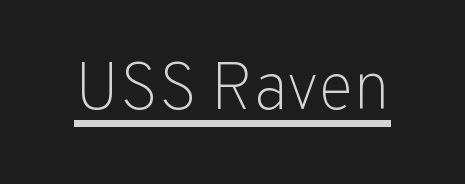
The image shows 67 px light sans-serif type, upright; set normal letter spacing, underlined; low stroke contrast and a medium x-height.
